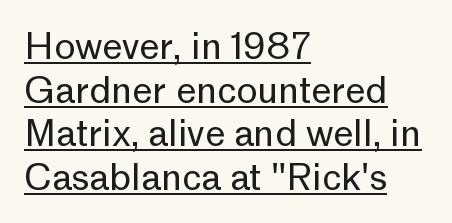
The image shows 36 px regular-weight sans-serif type, upright; set left-aligned, line spacing 1.21x, normal letter spacing, underlined; low stroke contrast and a medium x-height.
